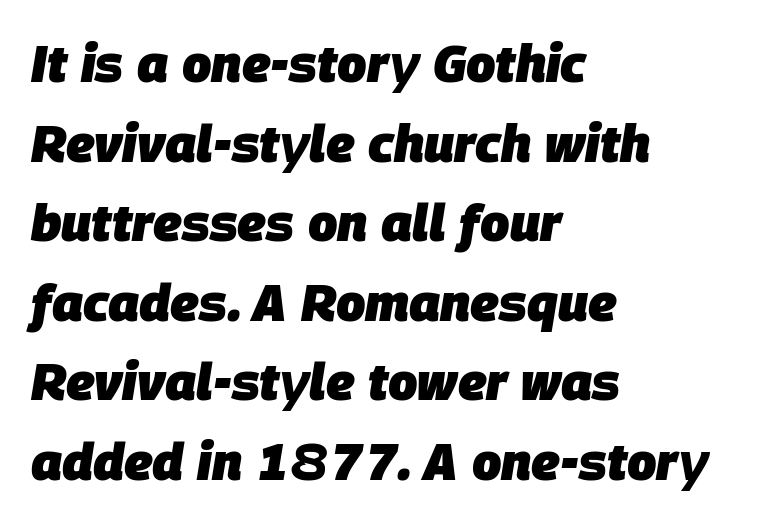
The letters are slanted; this is an italic face. Students, note that the glyphs here touch the page at normal intervals. This rendering features lettering with no underline. The lines are quadded left. Students, observe: this is what conventionally led text looks like.
